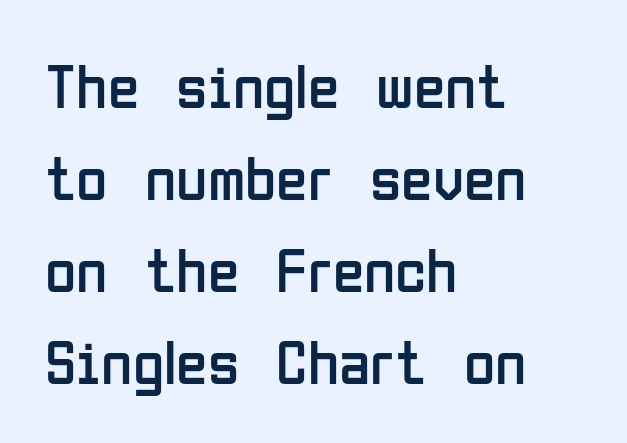
The image shows 64 px regular-weight, condensed sans-serif type, upright; set left-aligned, normal line spacing (1.44x), normal letter spacing, not underlined; low stroke contrast and a medium x-height.
